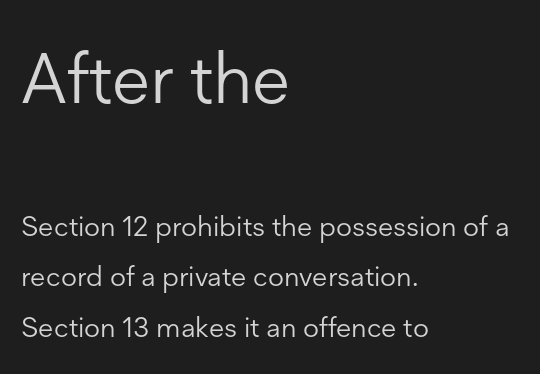
The ragged edge is on the right, which tells us the setting is flush left. Nope, not italic — everything's standing straight. Weight: regular or lighter. Standard letterfit; no display-style spreading of the glyphs. Decoration check: the copy has no underline.
